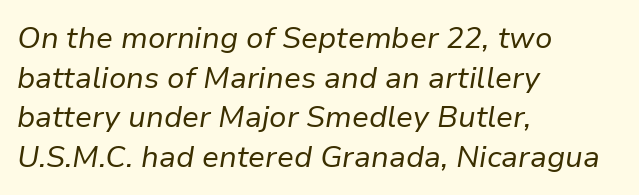
The image shows 30 px regular-weight type, italic (leaning right); set left-aligned, normal line spacing (1.32x), normal letter spacing, not underlined; low stroke contrast and a medium x-height.
